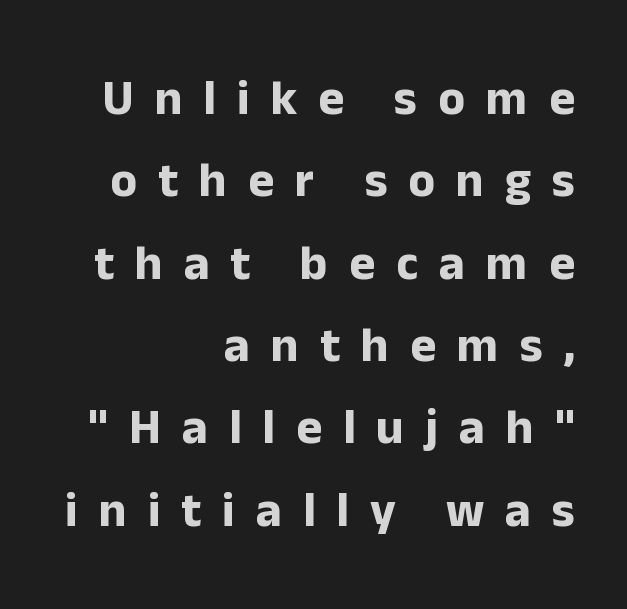
The image shows 49 px bold sans-serif type, upright; set right-aligned, normal line spacing (1.68x), unusually wide letter spacing (+0.43 em), not underlined; low stroke contrast and a medium x-height.
